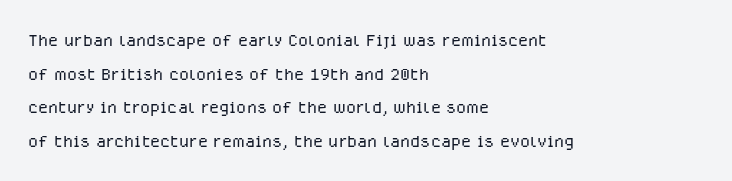
What stands out about the letter spacing? Nothing — it is the standard amount. Type without underlining. You can tell it's not italic because the verticals are truly vertical. Is there much room between lines? A standard amount, neither cramped nor airy.
